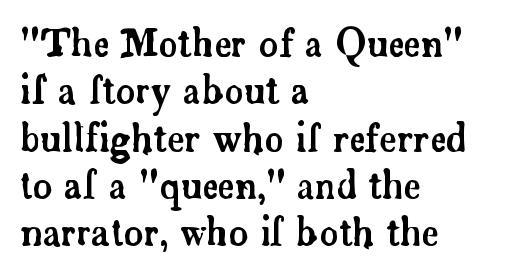
The image shows 37 px serif type, upright; set left-aligned, normal line spacing (1.28x), normal letter spacing, not underlined; low stroke contrast and a small x-height.
